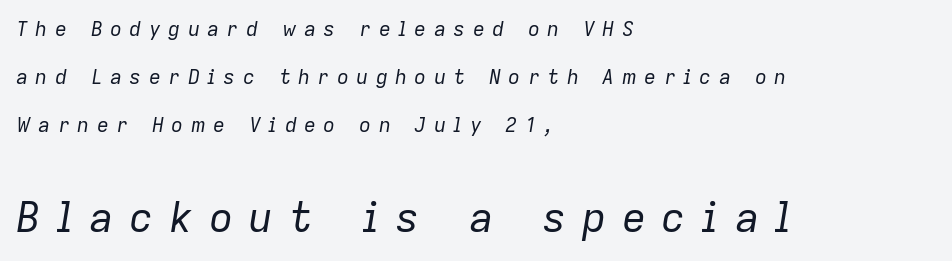
Q: Is the text bold? A: No.
Q: Is the text italic (slanted)? A: Yes, it leans right by about 9 degrees.
Q: Is the text underlined? A: No.
Q: How is the paragraph aligned? A: Left-aligned.
Q: Is the spacing between letters normal or unusually wide? A: Unusually wide.
Q: Is the spacing between lines tight, normal or loose? A: Loose.
Q: Which block of text is set in a larger size, the first (top) or the second (bottom)? A: The second (bottom) one.
Q: Width (condensed, normal, or wide)? A: Normal.
Q: Stroke contrast? A: Low.
Q: x-height? A: Medium.
Q: Monospaced? A: No.
